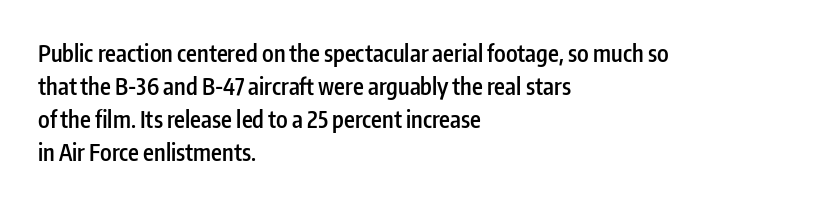
{"italic": "no", "bold": "semi", "underline": "no", "align": "left", "line_spacing": "normal", "line_spacing_ratio": 1.43, "letter_spacing": "normal", "letter_spacing_em": 0.0, "glyph_px": 23}
